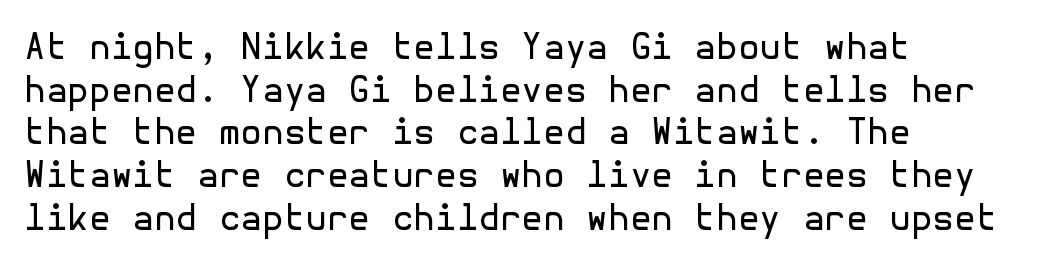
{"serif": "no", "italic": "no", "bold": "no", "weight": "regular", "width": "normal", "x_height": "medium", "underline": "no", "align": "left", "line_spacing_ratio": 1.22, "letter_spacing": "normal", "letter_spacing_em": 0.0, "glyph_px": 35}
